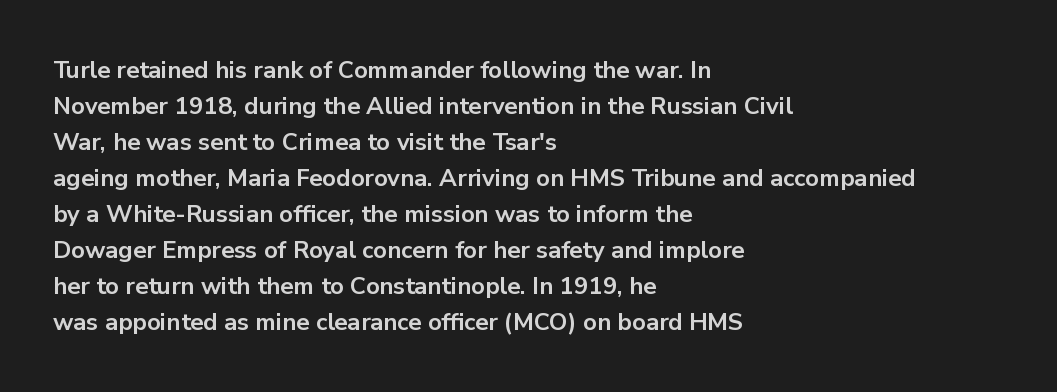
Q: Is the text bold? A: Yes.
Q: Is the text italic (slanted)? A: No, it is upright.
Q: Is the text underlined? A: No.
Q: How is the paragraph aligned? A: Left-aligned.
Q: Is the spacing between letters normal or unusually wide? A: Normal.
Q: Is the spacing between lines tight, normal or loose? A: Normal.
